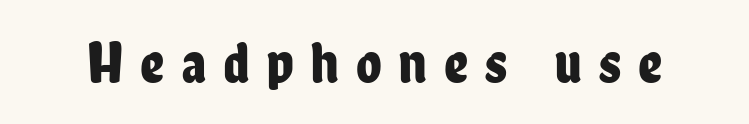
Classification — sans serif. Check the space under the baseline: it is left empty. This sample has the flowing, uneven cadence of proportional lettering. Short note: letters widely spaced. A roman cut, with each character standing at attention.
